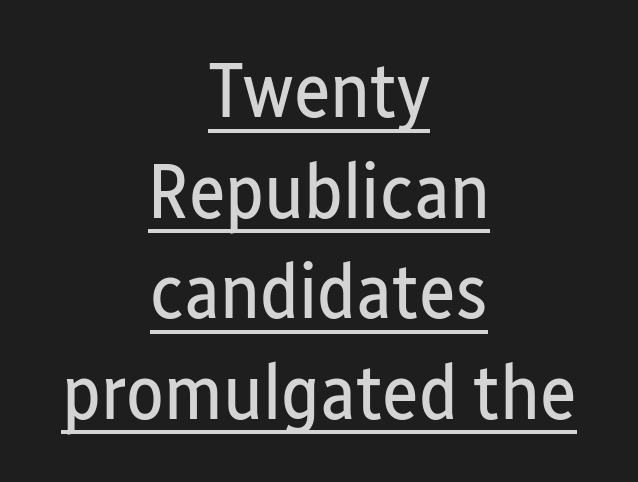
The image shows 78 px regular-weight, condensed sans-serif type, upright; set centered, normal line spacing (1.29x), normal letter spacing, underlined; low stroke contrast and a medium x-height.
